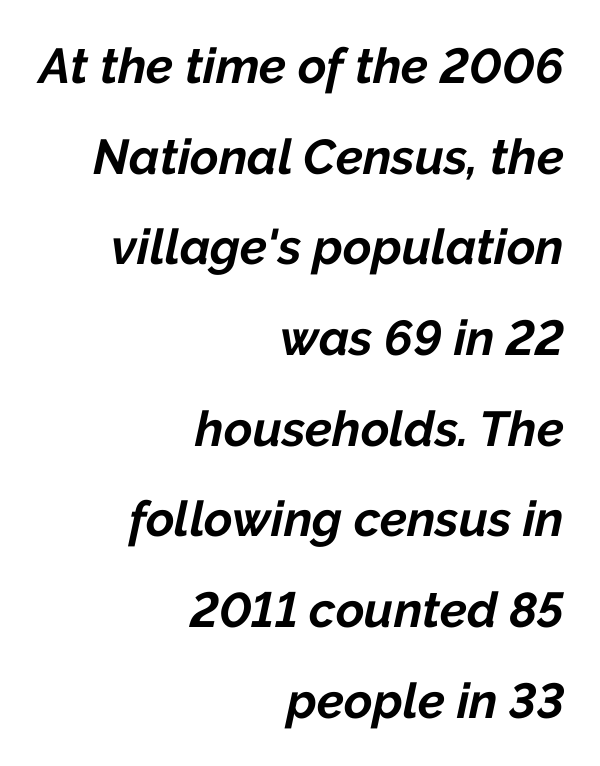
Nobody drew a line under any word here. The letterforms sit shoulder to shoulder at normal distance. The passage shown is emphatically bold. Notice how the stems are inclined rather than vertical — that's the hallmark of italics. Horizontal alignment here is rightward, an uncommon choice for prose.
